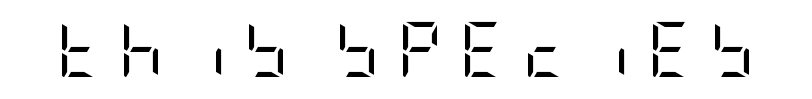
{"serif": "no", "italic": "no", "bold": "no", "weight": "regular", "width": "condensed", "stroke_contrast": "low", "x_height": "large", "underline": "no", "letter_spacing": "wide", "letter_spacing_em": 0.32, "glyph_px": 55}
